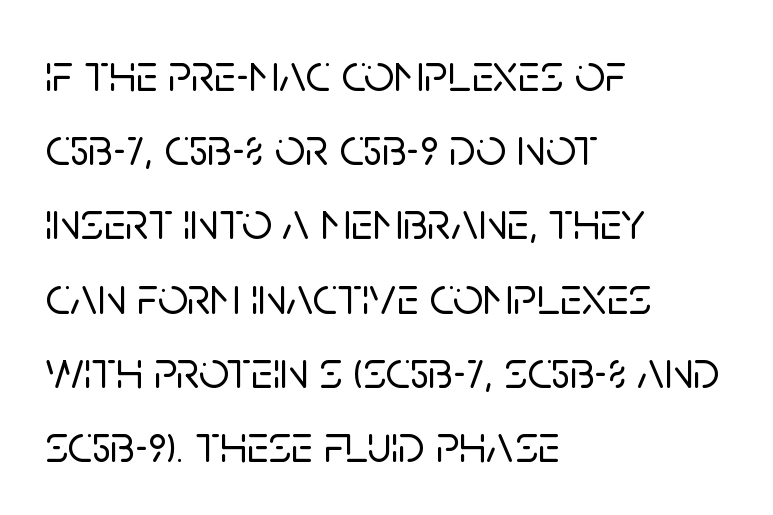
The rendering shows plain stroke endings on the letterforms — a sans-serif design. The rag falls on the right side of this text block. The passage shown has conventional tracking throughout. Tall strokes in this sample are plumb rather than angled. Decoration check: the copy has no underline. The line-height multiplier appears to be the usual default.
